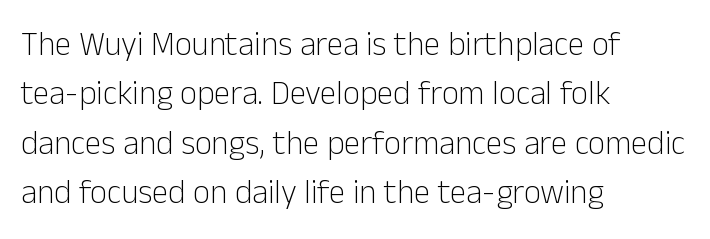
The image shows 33 px light sans-serif type, upright; set left-aligned, normal line spacing (1.5x), normal letter spacing, not underlined; low stroke contrast and a medium x-height.
